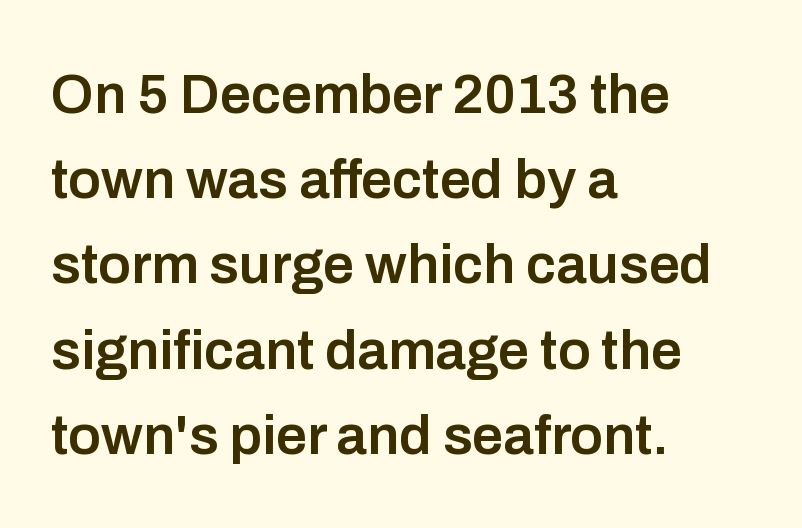
The typesetter chose a ragged-right arrangement here. The space beneath each line is pristine and unruled. Here the designer chose a conventional face with non-uniform glyph widths. The letters carry no serifs — their stems end cleanly without finishing strokes.
